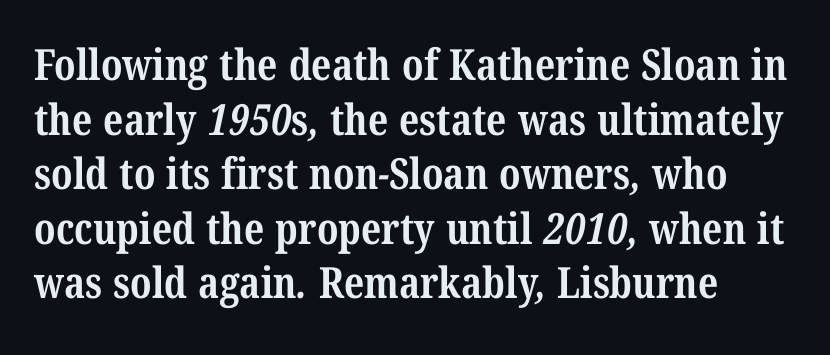
Honestly, the row spacing looks completely unremarkable. These lines are rendered in a variable-pitch font. Type style note: has serifs. Line beginnings align vertically; line endings do not. Any mark beneath the type? The region is blank. Letter spacing: default.
